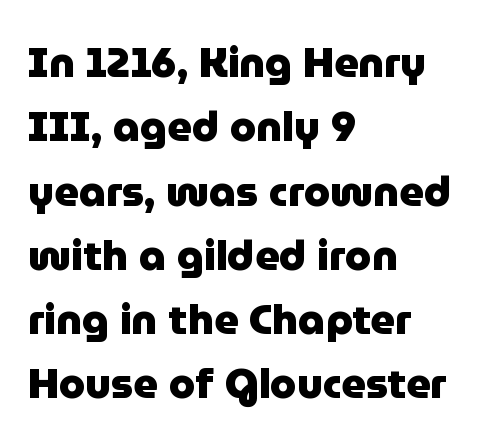
The image shows 42 px heavy sans-serif type, upright; set left-aligned, normal line spacing (1.53x), normal letter spacing, not underlined; low stroke contrast and a medium x-height.
